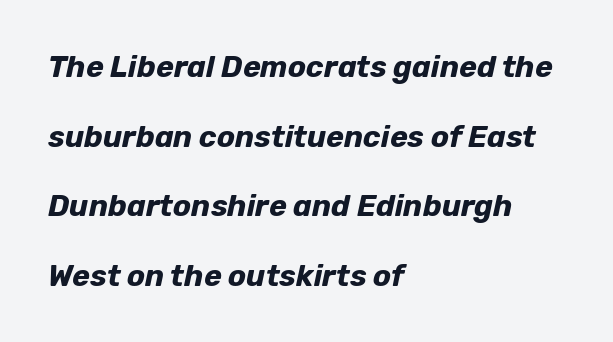
The image shows 30 px bold type, italic (leaning right); set left-aligned, loose line spacing (2.32x), normal letter spacing, not underlined; low stroke contrast and a medium x-height.
